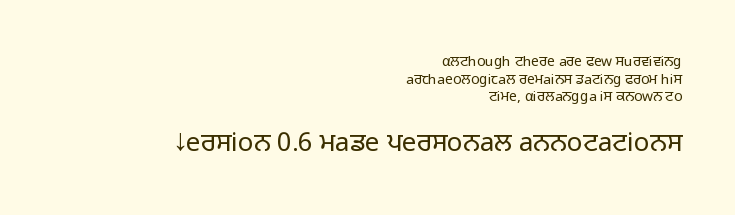
{"italic": "no", "bold": "no", "underline": "no", "align": "right", "line_spacing": "normal", "line_spacing_ratio": 1.26, "letter_spacing": "normal", "letter_spacing_em": 0.0, "larger_block": "second", "size_ratio": 1.86, "glyph_px": 26}
